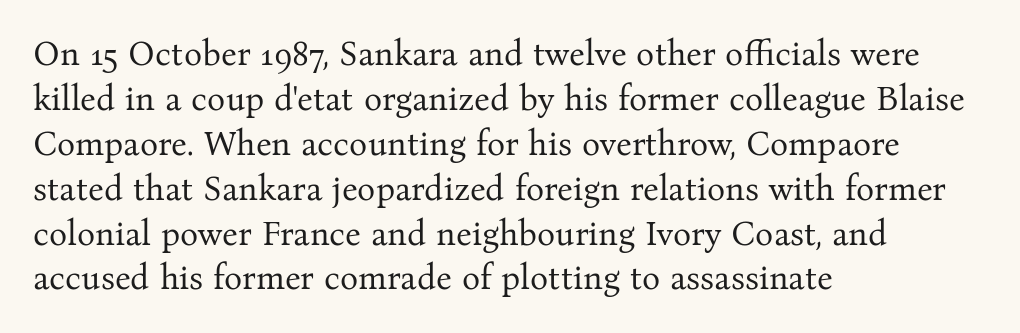
The image shows 34 px regular-weight serif type, upright; set left-aligned, normal line spacing (1.32x), normal letter spacing, not underlined; medium stroke contrast and a medium x-height.
